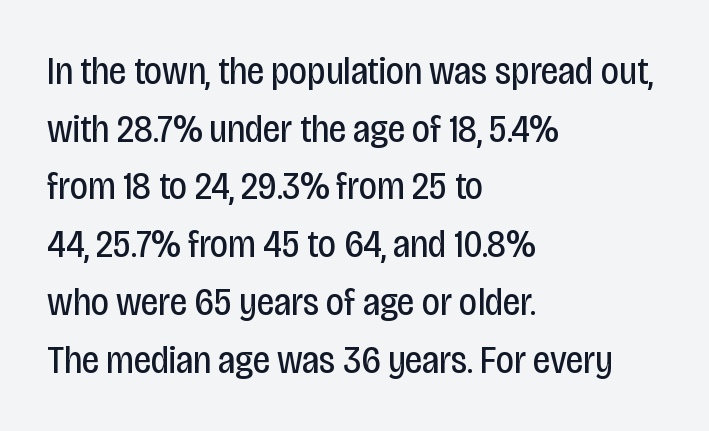
The image shows 39 px regular-weight, condensed sans-serif type, upright; set left-aligned, normal line spacing (1.48x), normal letter spacing, not underlined; low stroke contrast and a large x-height.
